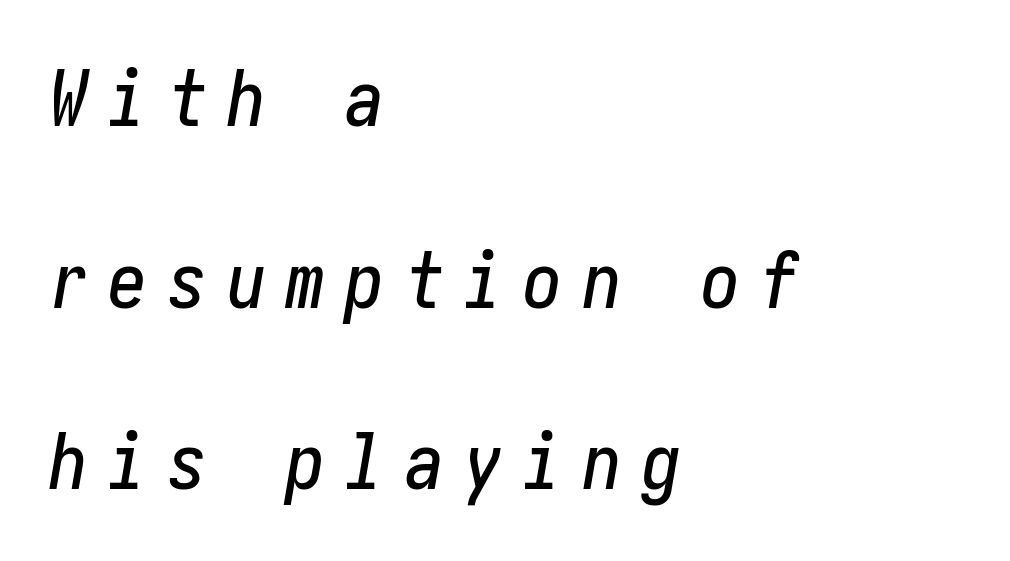
The image shows 78 px condensed type, italic (leaning right); set left-aligned, loose line spacing (2.33x), unusually wide letter spacing (+0.26 em), not underlined; low stroke contrast and a medium x-height.
